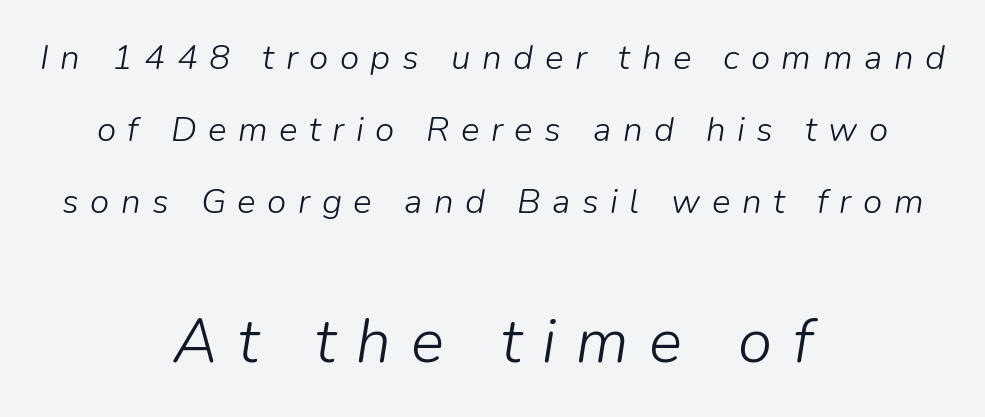
Q: Is the text bold? A: No.
Q: Is the text italic (slanted)? A: Yes, it leans right by about 9 degrees.
Q: Is the text underlined? A: No.
Q: How is the paragraph aligned? A: Centered.
Q: Is the spacing between letters normal or unusually wide? A: Unusually wide.
Q: Is the spacing between lines tight, normal or loose? A: Loose.
Q: Which block of text is set in a larger size, the first (top) or the second (bottom)? A: The second (bottom) one.
Q: Width (condensed, normal, or wide)? A: Normal.
Q: Stroke contrast? A: Low.
Q: x-height? A: Medium.
Q: Monospaced? A: No.
